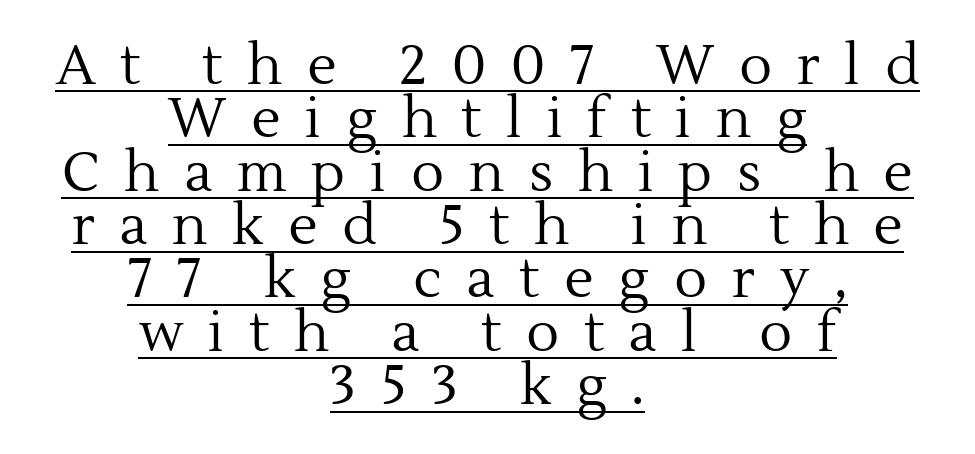
Q: Is the text bold? A: No.
Q: Is the text italic (slanted)? A: No, it is upright.
Q: Is the typeface a serif or a sans-serif typeface? A: Serif.
Q: Is the text underlined? A: Yes.
Q: How is the paragraph aligned? A: Centered.
Q: Is the spacing between letters normal or unusually wide? A: Unusually wide.
Q: Is the spacing between lines tight, normal or loose? A: Tight.
Q: Width (condensed, normal, or wide)? A: Normal.
Q: x-height? A: Medium.
Q: Monospaced? A: No.
